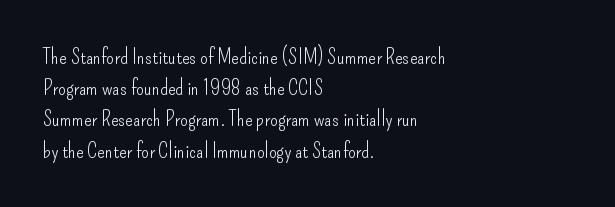
{"italic": "no", "bold": "no", "underline": "no", "align": "left", "line_spacing": "normal", "line_spacing_ratio": 1.42, "letter_spacing": "normal", "letter_spacing_em": 0.0, "glyph_px": 22}
